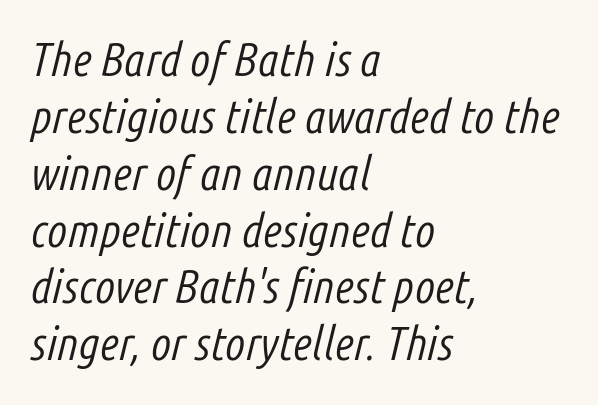
Is the letter spacing exaggerated? No — it looks like the ordinary default. Each row of text sits above clean, open space. This sample has the flowing, uneven cadence of proportional lettering. Letters have the restrained weight of plain body copy at most. The axis of the letterforms is tilted away from vertical. A classic flush-left, rag-right setting is used for this passage.
